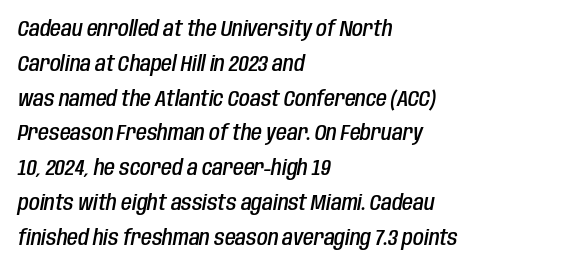
The image shows 22 px text type, italic (leaning right); set left-aligned, normal line spacing (1.58x), normal letter spacing, not underlined.
